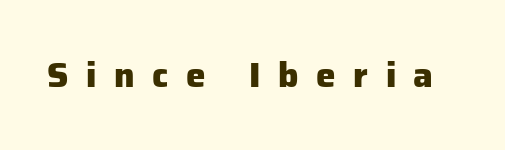
The letters are spread apart with noticeably loose tracking. When letters stand straight like this, we call the style roman or upright. Glance below the letters and you will spot only blank space. Pretty heavy lettering here — definitely bold. This sample has the flowing, uneven cadence of proportional lettering. Each letter's strokes conclude bluntly, with no projecting serifs.
